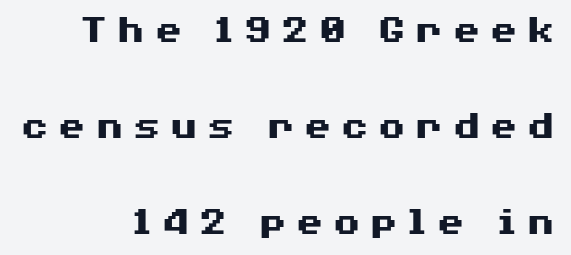
Q: Is the text bold? A: Yes.
Q: Is the text italic (slanted)? A: No, it is upright.
Q: Is the typeface a serif or a sans-serif typeface? A: Sans-serif.
Q: Is the text underlined? A: No.
Q: How is the paragraph aligned? A: Right-aligned.
Q: Is the spacing between lines tight, normal or loose? A: Loose.
Q: Width (condensed, normal, or wide)? A: Wide.
Q: Stroke contrast? A: Medium.
Q: x-height? A: Medium.
Q: Monospaced? A: No.
